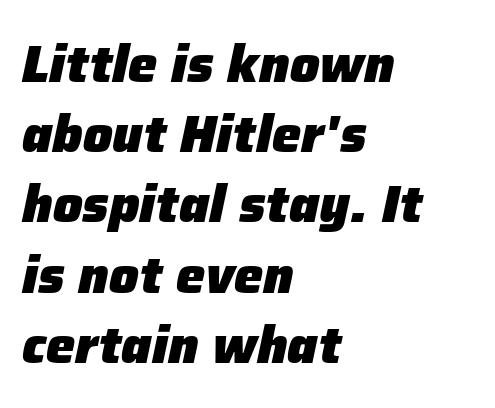
Notice how the passage keeps a crisp vertical edge on the left only. Students, this is bold: see how much ink each stroke carries. You could not count columns in this text — the font is proportionally spaced. The zone under the glyphs is completely vacant. Italic: yes, the glyphs are oblique.
